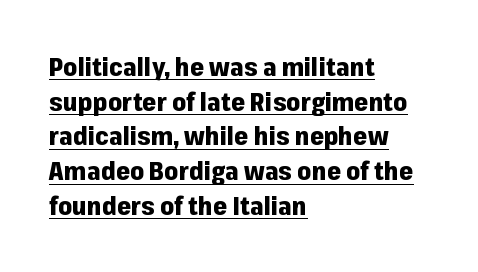
{"italic": "no", "bold": "yes", "underline": "yes", "align": "left", "line_spacing": "normal", "line_spacing_ratio": 1.39, "letter_spacing": "normal", "letter_spacing_em": 0.0, "glyph_px": 25}
